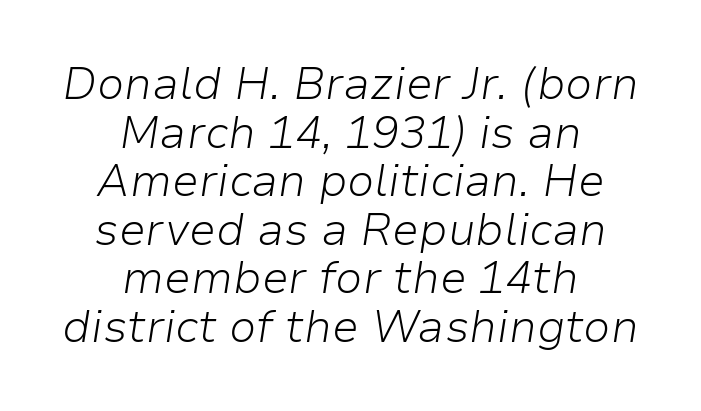
The image shows 45 px light type, italic (leaning right); set centered, tight line spacing (1.08x), normal letter spacing, not underlined; low stroke contrast and a medium x-height.
